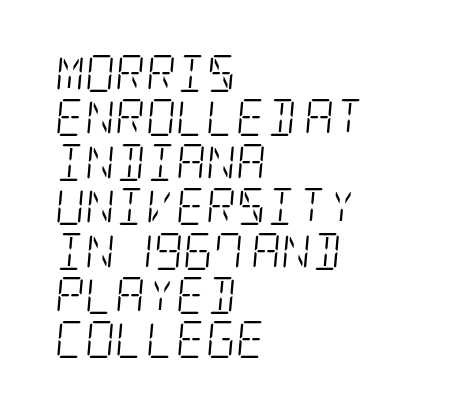
The image shows 37 px light, condensed serif type, italic (leaning right); set left-aligned, line spacing 1.2x, normal letter spacing, not underlined; low stroke contrast and a large x-height.
